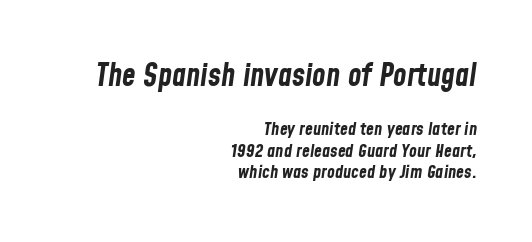
The image shows 31 px bold, condensed type, italic (leaning right); set right-aligned, line spacing 1.2x, normal letter spacing, not underlined; the first (top) block is 1.72x larger; low stroke contrast and a medium x-height.
